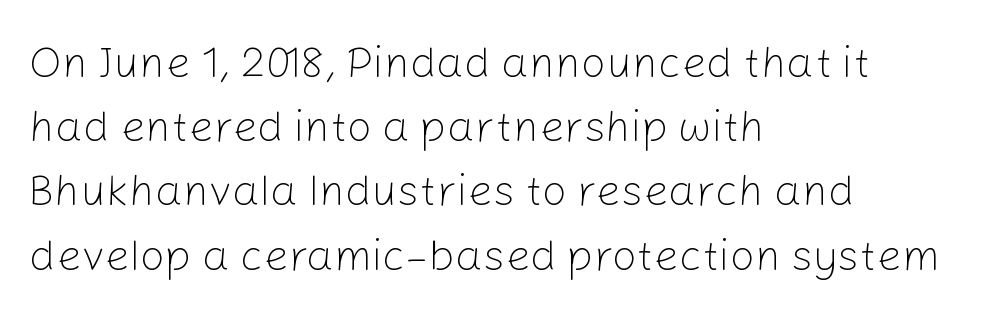
Q: Is the text bold? A: No.
Q: Is the text italic (slanted)? A: No, it is upright.
Q: Is the typeface a serif or a sans-serif typeface? A: Sans-serif.
Q: Is the text underlined? A: No.
Q: How is the paragraph aligned? A: Left-aligned.
Q: Is the spacing between letters normal or unusually wide? A: Normal.
Q: Is the spacing between lines tight, normal or loose? A: Normal.
Q: Width (condensed, normal, or wide)? A: Normal.
Q: Stroke contrast? A: Low.
Q: x-height? A: Medium.
Q: Monospaced? A: No.
